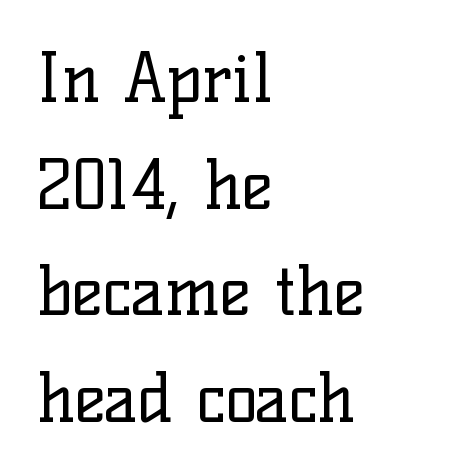
Q: Is the text bold? A: No.
Q: Is the text italic (slanted)? A: No, it is upright.
Q: Is the typeface a serif or a sans-serif typeface? A: Serif.
Q: Is the text underlined? A: No.
Q: How is the paragraph aligned? A: Left-aligned.
Q: Is the spacing between letters normal or unusually wide? A: Normal.
Q: Is the spacing between lines tight, normal or loose? A: Normal.
Q: Width (condensed, normal, or wide)? A: Normal.
Q: Stroke contrast? A: Low.
Q: x-height? A: Medium.
Q: Monospaced? A: No.
